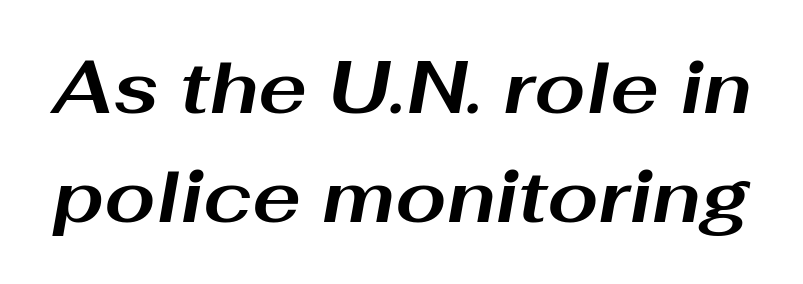
Q: Is the text bold? A: Yes.
Q: Is the text italic (slanted)? A: Yes, it leans right by about 10 degrees.
Q: Is the text underlined? A: No.
Q: Is the spacing between letters normal or unusually wide? A: Normal.
Q: Is the spacing between lines tight, normal or loose? A: Normal.
Q: Width (condensed, normal, or wide)? A: Wide.
Q: Stroke contrast? A: Medium.
Q: x-height? A: Medium.
Q: Monospaced? A: No.
